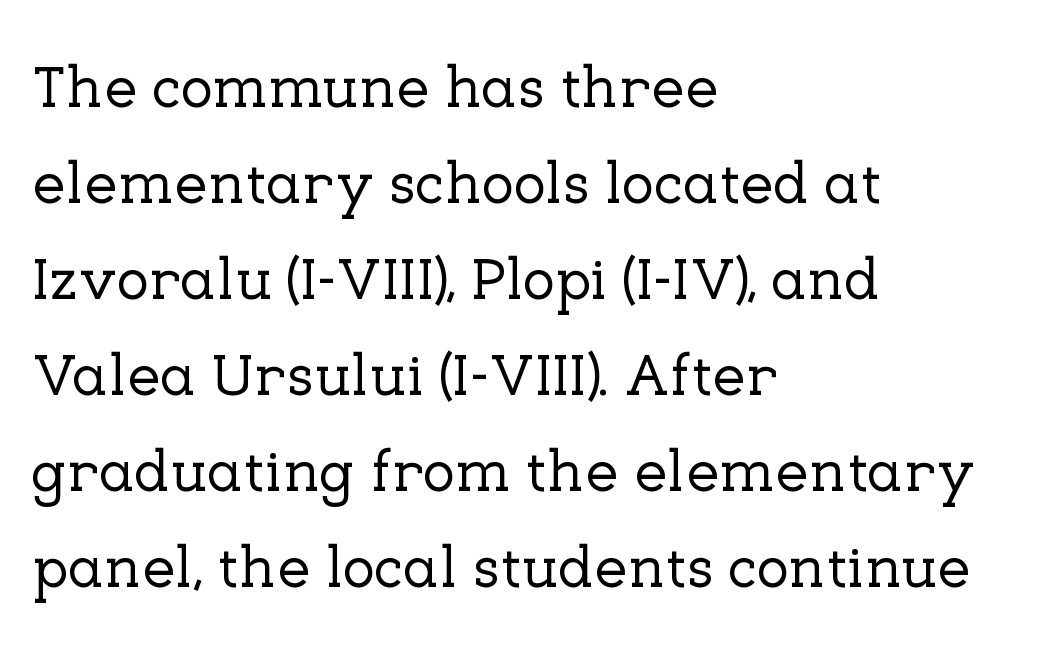
Q: Is the text italic (slanted)? A: No, it is upright.
Q: Is the typeface a serif or a sans-serif typeface? A: Serif.
Q: Is the text underlined? A: No.
Q: How is the paragraph aligned? A: Left-aligned.
Q: Is the spacing between letters normal or unusually wide? A: Normal.
Q: Is the spacing between lines tight, normal or loose? A: Normal.
Q: Width (condensed, normal, or wide)? A: Normal.
Q: Stroke contrast? A: Low.
Q: x-height? A: Medium.
Q: Monospaced? A: No.
